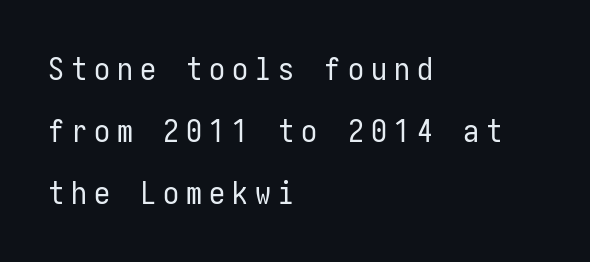
Q: Is the text bold? A: No.
Q: Is the text italic (slanted)? A: No, it is upright.
Q: Is the typeface a serif or a sans-serif typeface? A: Sans-serif.
Q: Is the text underlined? A: No.
Q: How is the paragraph aligned? A: Left-aligned.
Q: Is the spacing between letters normal or unusually wide? A: Unusually wide.
Q: Is the spacing between lines tight, normal or loose? A: Loose.
Q: Width (condensed, normal, or wide)? A: Condensed.
Q: Stroke contrast? A: Low.
Q: x-height? A: Medium.
